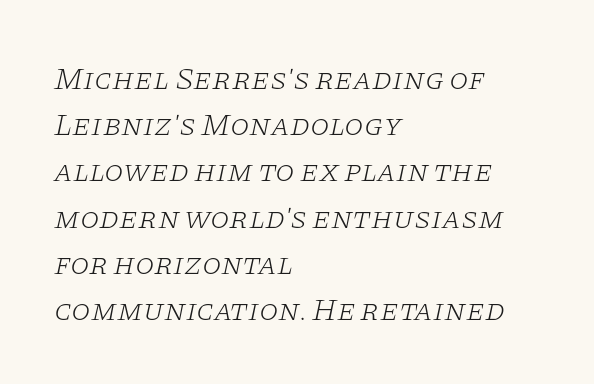
The block of text has a typical density, with ordinary space between rows. Each letter keeps its own natural width here, so spacing adapts to shape. Think standard paragraph weight, or any step lighter than that. The space directly below the letters is spotless. The rendering keeps characters at their native spacing.
